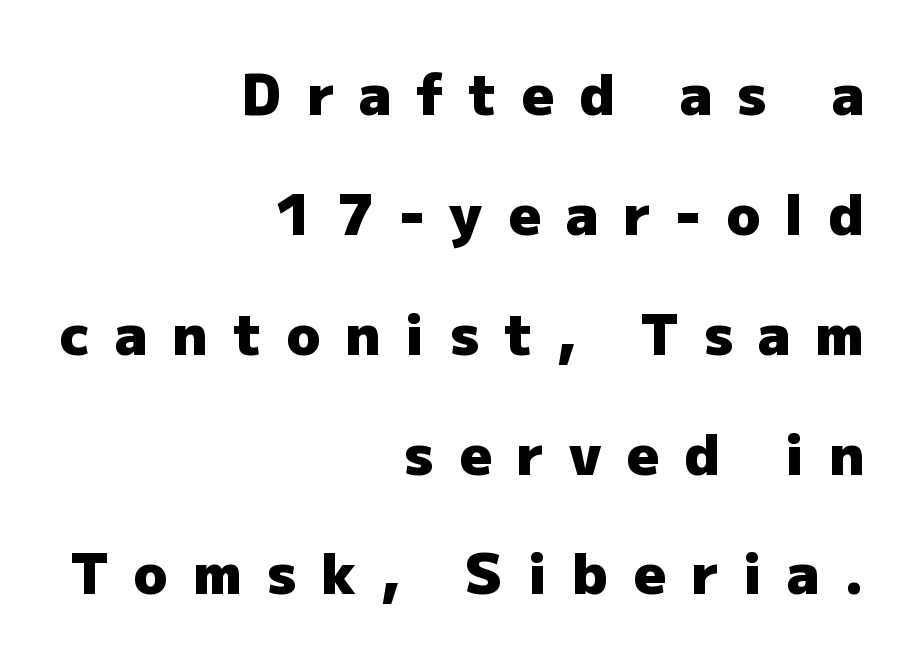
Honestly, there is no underline to notice here at all. If you drew a line through each stem, it would be perfectly vertical. Inter-character spacing is expanded well beyond the font's built-in metrics. The passage shown stacks its lines with a broad gap. Varying glyph widths throughout — classic text-font behaviour.
